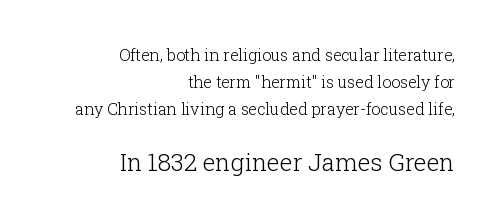
{"italic": "no", "bold": "no", "underline": "no", "align": "right", "line_spacing": "normal", "line_spacing_ratio": 1.7, "letter_spacing": "normal", "letter_spacing_em": 0.0, "larger_block": "second", "size_ratio": 1.5, "glyph_px": 24}
